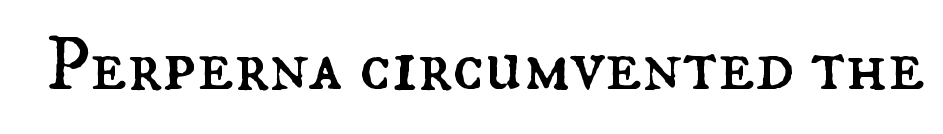
Plain, unruled lines of type. The letters look calm and open, with moderate or lighter stems. In terms of posture, this sample is upright. These lines are rendered in a variable-pitch font.
